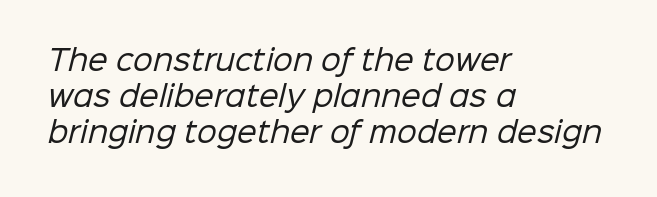
The font is comparable to plain body text, perhaps lighter. Beneath every word, the page is bare. Do the characters align in a grid? No, the font is proportional. Leading: standard. This sample uses plain, unmodified letter spacing. The paragraph shown leans on its left margin.
